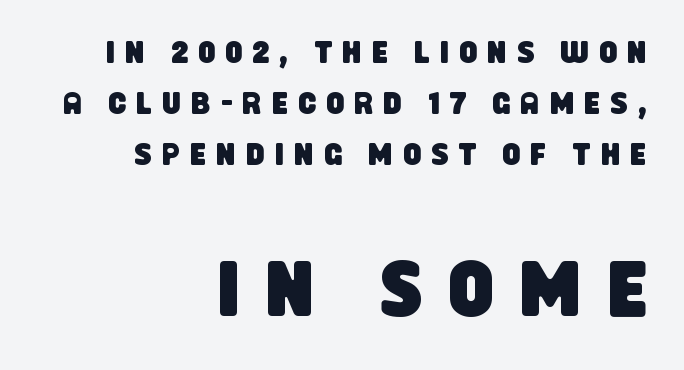
{"serif": "no", "width": "condensed", "stroke_contrast": "low", "x_height": "large", "monospaced": "no", "underline": "no", "align": "right", "line_spacing": "normal", "line_spacing_ratio": 1.64, "letter_spacing": "wide", "letter_spacing_em": 0.34, "larger_block": "second", "size_ratio": 2.52, "glyph_px": 78}
